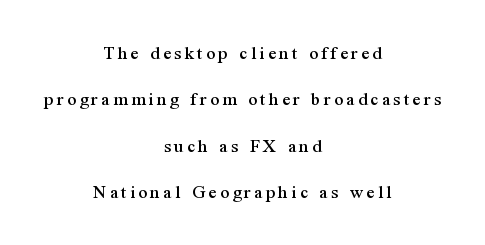
The leading is generous, giving the passage an open texture. This sample uses an upright cut, with every glyph sitting square on the baseline. Beneath every word, the page is bare. The setting favours the middle, as headings and verse often do.
